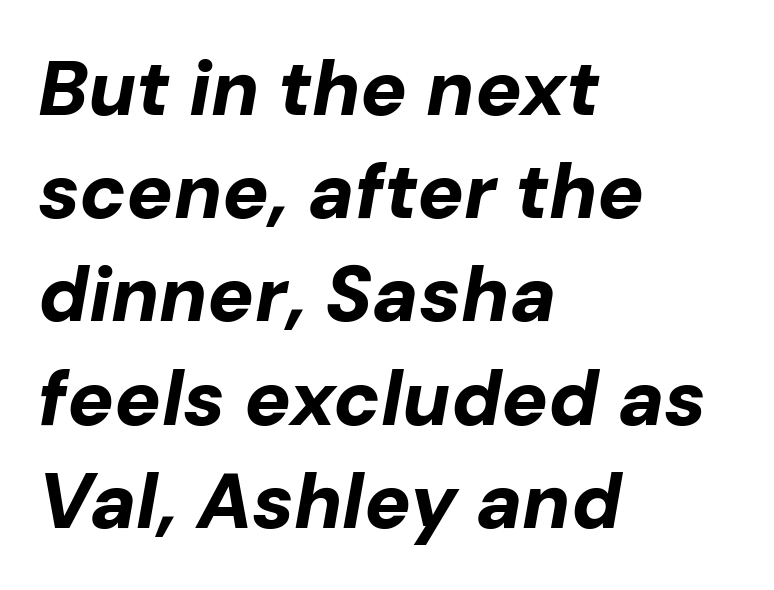
Decoration check: the copy has no underline. Heft: maximum for text — a bold. Here the designer chose a conventional face with non-uniform glyph widths. Rendered with sloped, italic letterforms. The passage is arranged the way most books set body copy — flush left. Glyph-to-glyph distance matches everyday printed text.
